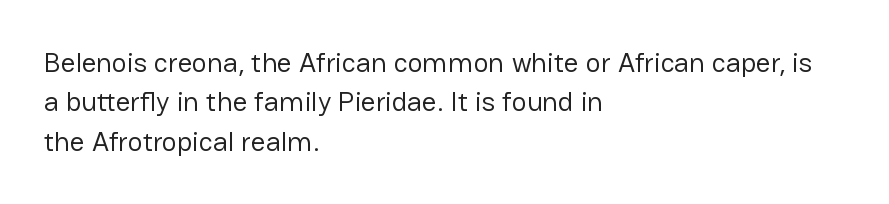
{"serif": "no", "italic": "no", "bold": "no", "weight": "regular", "width": "normal", "stroke_contrast": "low", "x_height": "medium", "monospaced": "no", "underline": "no", "align": "left", "line_spacing": "normal", "line_spacing_ratio": 1.41, "letter_spacing": "normal", "letter_spacing_em": 0.0, "glyph_px": 28}
